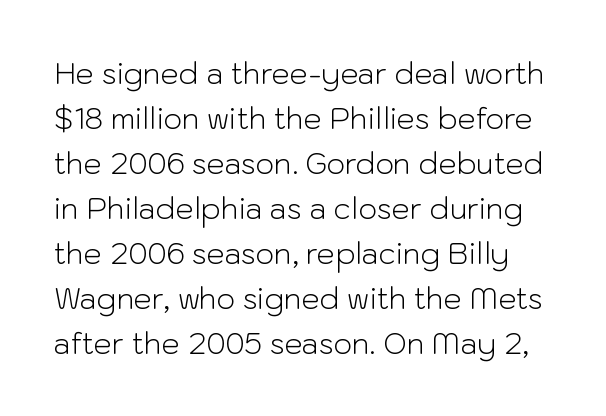
The image shows 29 px light sans-serif type, upright; set normal line spacing (1.55x), normal letter spacing, not underlined; low stroke contrast and a medium x-height.
